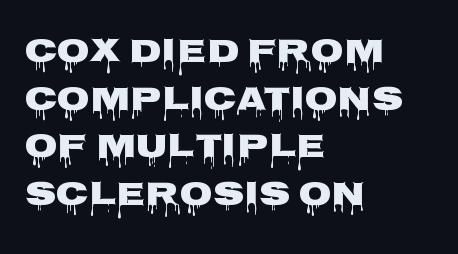
{"serif": "no", "italic": "no", "bold": "yes", "weight": "heavy", "width": "wide", "stroke_contrast": "low", "x_height": "large", "monospaced": "no", "underline": "no", "align": "left", "line_spacing": "normal", "line_spacing_ratio": 1.4, "letter_spacing": "normal", "letter_spacing_em": 0.0, "glyph_px": 34}
